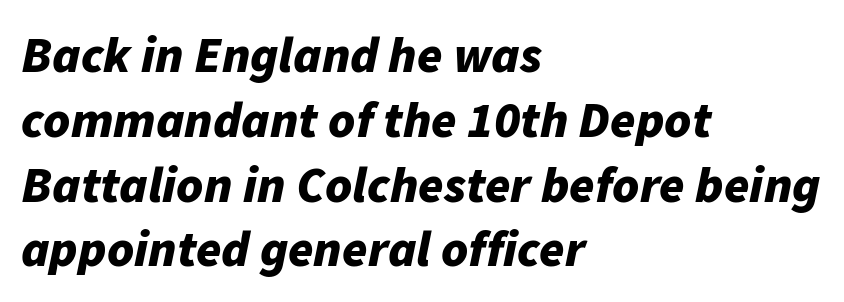
Bold? Absolutely — the strokes are thick and heavy. The axis of the letterforms is tilted away from vertical. Compared with typical body copy, the letter spacing here is the same. The face used here is proportionally spaced, like ordinary book or web type. The line-height multiplier appears to be the usual default.
